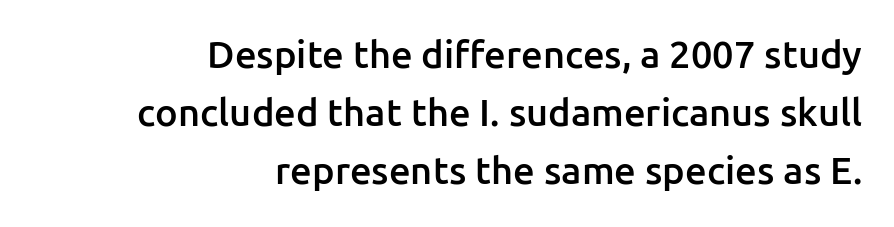
The image shows 38 px semibold sans-serif type, upright; set right-aligned, normal line spacing (1.53x), normal letter spacing, not underlined; low stroke contrast and a medium x-height.
